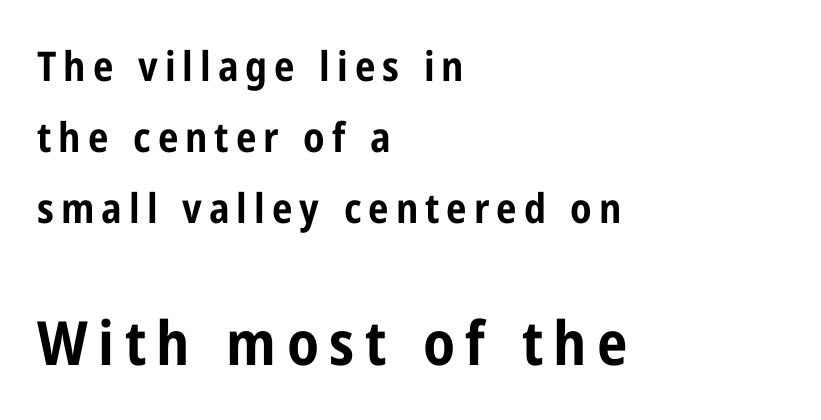
Q: Is the text bold? A: Yes.
Q: Is the text italic (slanted)? A: No, it is upright.
Q: Is the typeface a serif or a sans-serif typeface? A: Sans-serif.
Q: Is the text underlined? A: No.
Q: How is the paragraph aligned? A: Left-aligned.
Q: Which block of text is set in a larger size, the first (top) or the second (bottom)? A: The second (bottom) one.
Q: Width (condensed, normal, or wide)? A: Condensed.
Q: Stroke contrast? A: Low.
Q: x-height? A: Medium.
Q: Monospaced? A: No.
